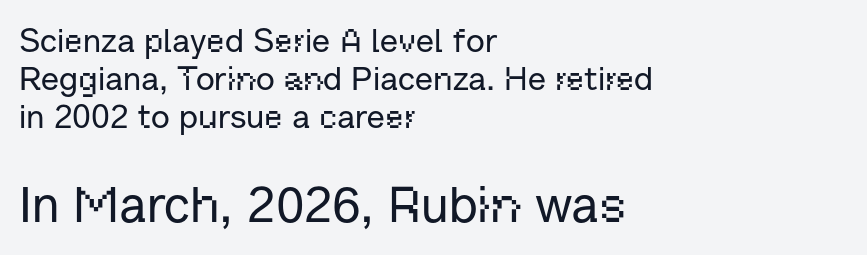
The image shows 50 px sans-serif type, upright; set left-aligned, tight line spacing (1.15x), normal letter spacing, not underlined; the second (bottom) block is 1.52x larger; low stroke contrast and a medium x-height.
